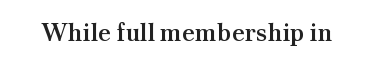
The image shows 25 px text type, upright; set normal letter spacing, not underlined.
